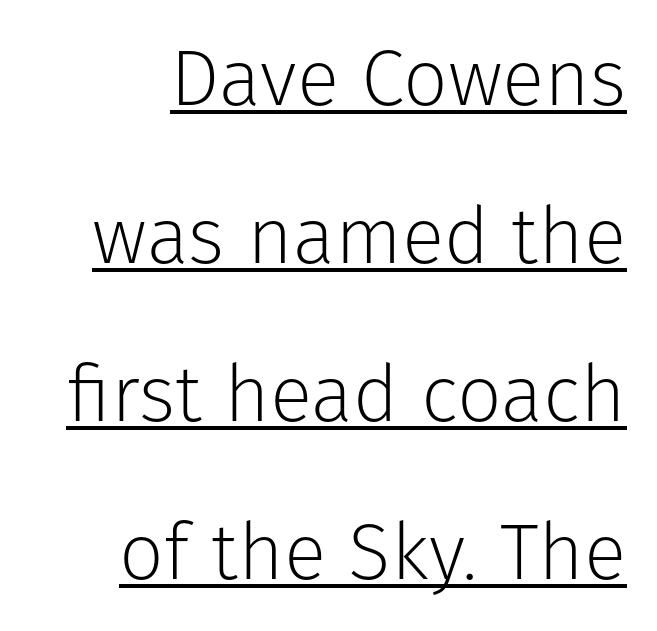
The image shows 79 px light sans-serif type, upright; set loose line spacing (2.0x), normal letter spacing, underlined; low stroke contrast and a medium x-height.
